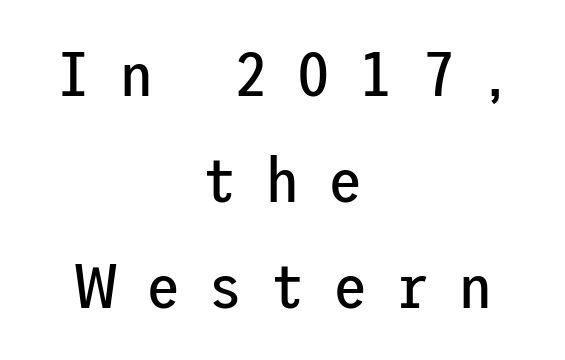
{"serif": "no", "italic": "no", "bold": "no", "weight": "regular", "width": "normal", "stroke_contrast": "low", "x_height": "medium", "underline": "no", "align": "center", "line_spacing": "normal", "line_spacing_ratio": 1.68, "letter_spacing": "wide", "letter_spacing_em": 0.44, "glyph_px": 63}
